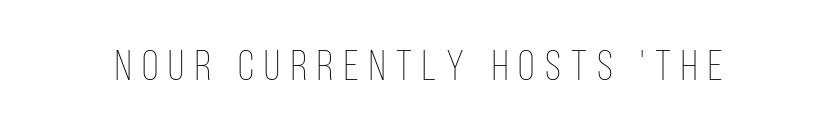
Q: Is the text bold? A: No.
Q: Is the text italic (slanted)? A: No, it is upright.
Q: Is the text underlined? A: No.
Q: Is the spacing between letters normal or unusually wide? A: Unusually wide.
Q: Width (condensed, normal, or wide)? A: Condensed.
Q: Stroke contrast? A: Low.
Q: x-height? A: Large.
Q: Monospaced? A: No.
